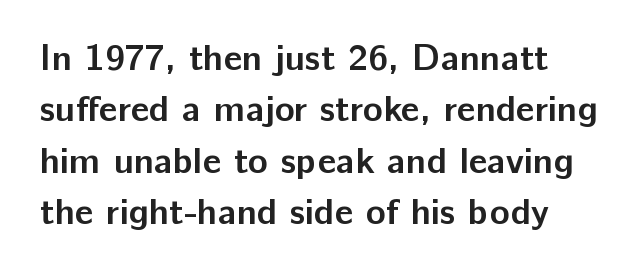
The image shows 37 px semibold sans-serif type, upright; set normal line spacing (1.39x), normal letter spacing, not underlined; low stroke contrast and a medium x-height.
